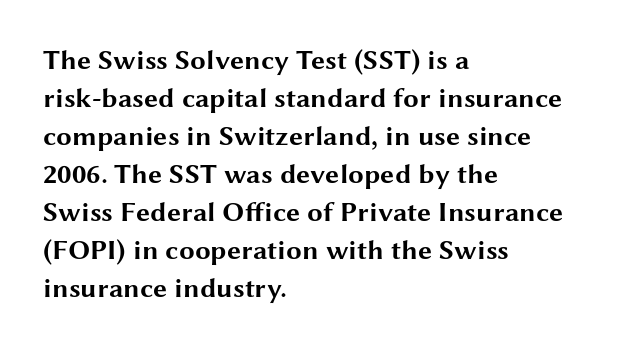
Q: Is the text bold? A: Yes.
Q: Is the text italic (slanted)? A: No, it is upright.
Q: Is the typeface a serif or a sans-serif typeface? A: Sans-serif.
Q: Is the text underlined? A: No.
Q: How is the paragraph aligned? A: Left-aligned.
Q: Is the spacing between letters normal or unusually wide? A: Normal.
Q: Is the spacing between lines tight, normal or loose? A: Normal.
Q: Width (condensed, normal, or wide)? A: Wide.
Q: Stroke contrast? A: Medium.
Q: x-height? A: Medium.
Q: Monospaced? A: No.
